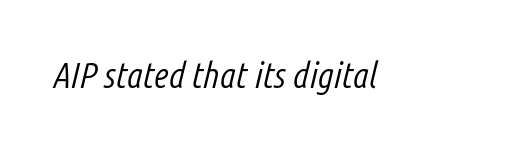
Q: Is the text bold? A: No.
Q: Is the text italic (slanted)? A: Yes, it leans right by about 14 degrees.
Q: Is the text underlined? A: No.
Q: Is the spacing between letters normal or unusually wide? A: Normal.
Q: Width (condensed, normal, or wide)? A: Condensed.
Q: Stroke contrast? A: Low.
Q: x-height? A: Medium.
Q: Monospaced? A: No.
